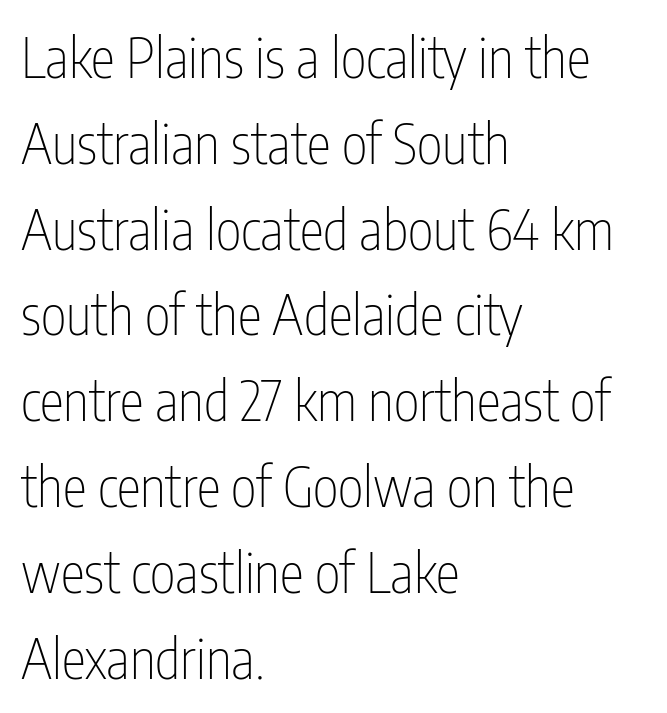
{"serif": "no", "italic": "no", "bold": "no", "weight": "thin", "width": "condensed", "stroke_contrast": "low", "x_height": "medium", "monospaced": "no", "underline": "no", "align": "left", "line_spacing": "normal", "line_spacing_ratio": 1.56, "letter_spacing": "normal", "letter_spacing_em": 0.0, "glyph_px": 55}
